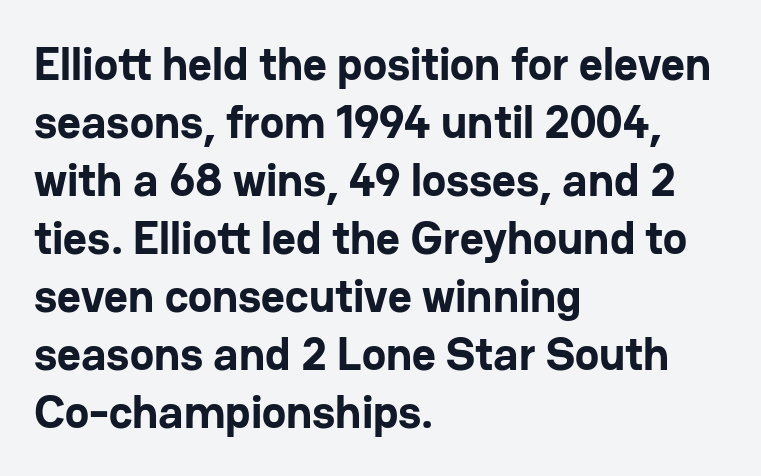
{"serif": "no", "italic": "no", "bold": "yes", "weight": "bold", "width": "normal", "stroke_contrast": "low", "x_height": "medium", "monospaced": "no", "underline": "no", "align": "left", "line_spacing": "normal", "line_spacing_ratio": 1.26, "letter_spacing": "normal", "letter_spacing_em": 0.0, "glyph_px": 46}
